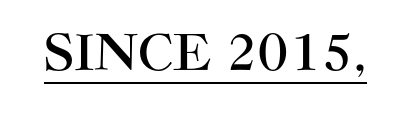
Q: Is the text italic (slanted)? A: No, it is upright.
Q: Is the typeface a serif or a sans-serif typeface? A: Sans-serif.
Q: Is the text underlined? A: Yes.
Q: Is the spacing between letters normal or unusually wide? A: Normal.
Q: Width (condensed, normal, or wide)? A: Normal.
Q: Stroke contrast? A: High.
Q: x-height? A: Large.
Q: Monospaced? A: No.
